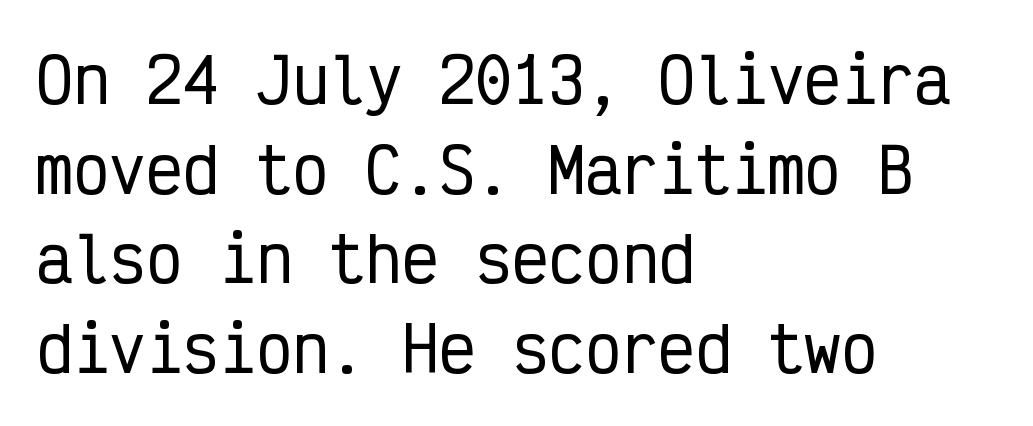
Q: Is the text italic (slanted)? A: No, it is upright.
Q: Is the typeface a serif or a sans-serif typeface? A: Sans-serif.
Q: Is the text underlined? A: No.
Q: How is the paragraph aligned? A: Left-aligned.
Q: Is the spacing between letters normal or unusually wide? A: Normal.
Q: Is the spacing between lines tight, normal or loose? A: Normal.
Q: Width (condensed, normal, or wide)? A: Condensed.
Q: Stroke contrast? A: Low.
Q: x-height? A: Medium.
Q: Monospaced? A: Yes.
